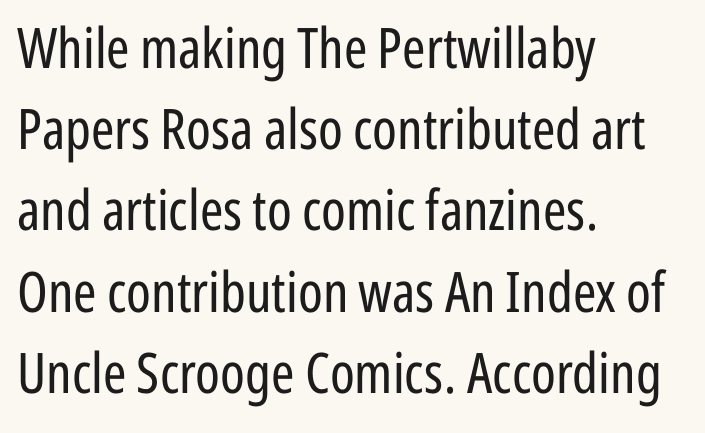
In terms of letterspacing, this is plain default setting. Look at the bottom of the vertical strokes: they stop flat, with no serifs. The passage shown is not underscored anywhere. A classic flush-left, rag-right setting is used for this passage.
